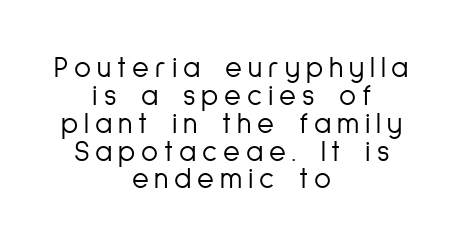
{"serif": "no", "italic": "no", "bold": "no", "weight": "light", "width": "condensed", "stroke_contrast": "low", "x_height": "medium", "monospaced": "no", "underline": "no", "align": "center", "line_spacing": "tight", "line_spacing_ratio": 0.96, "letter_spacing": "wide", "letter_spacing_em": 0.2, "glyph_px": 29}
